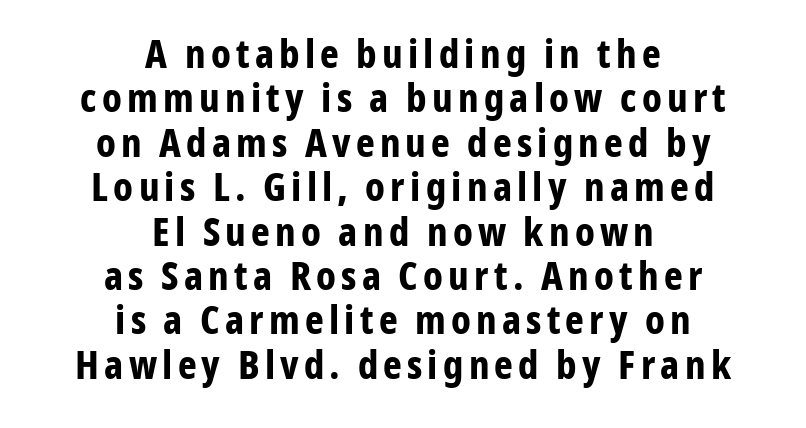
The image shows 40 px bold, condensed sans-serif type, upright; set centered, tight line spacing (1.11x), not underlined; low stroke contrast and a medium x-height.
